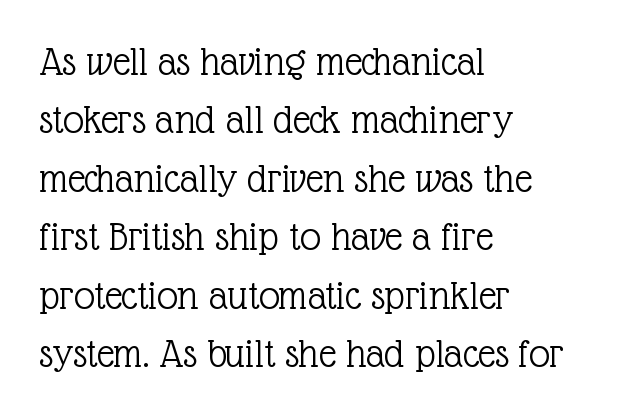
The image shows 42 px light serif type, upright; set left-aligned, normal line spacing (1.39x), normal letter spacing, not underlined; a medium x-height.
